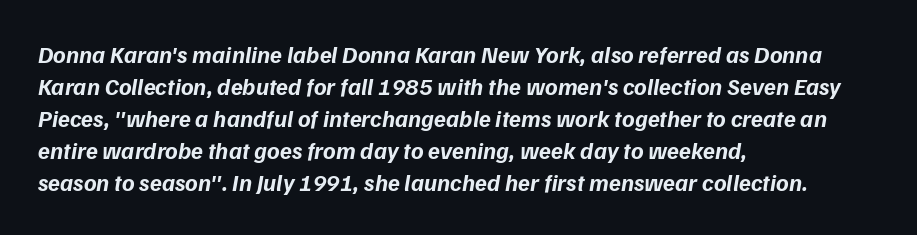
The image shows 24 px bold type, italic (leaning right); set left-aligned, normal line spacing (1.33x), normal letter spacing, not underlined.
